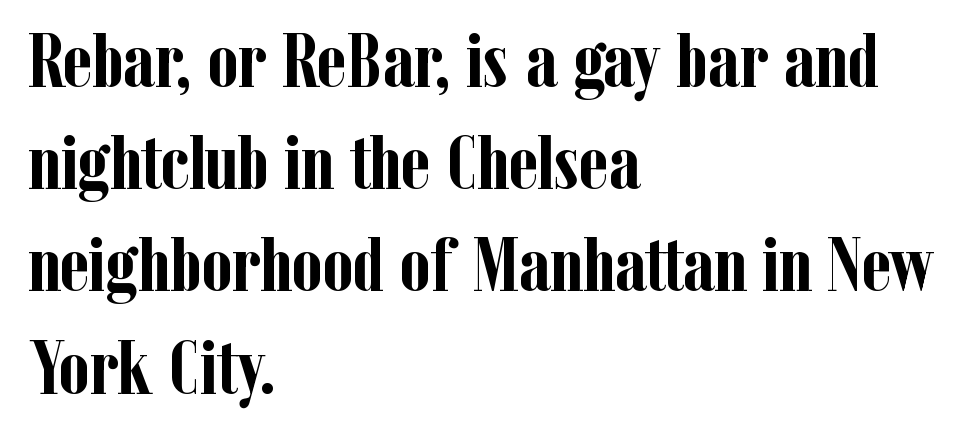
This block has exactly the height ordinary leading produces. Nobody touched the tracking dial on this one. The letters carry serifs — small finishing strokes at the ends of their stems. Do the characters align in a grid? No, the font is proportional.
